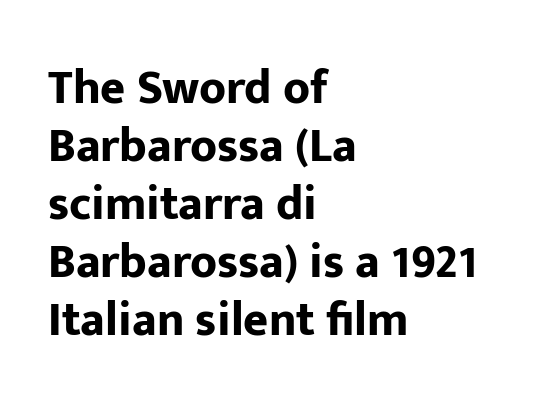
The image shows 48 px bold sans-serif type, upright; set left-aligned, line spacing 1.21x, normal letter spacing, not underlined; low stroke contrast and a medium x-height.
